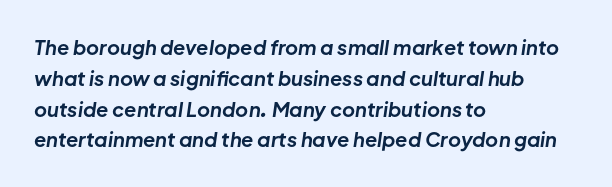
The string is rendered with underlining switched off. All the whitespace from short lines collects on the right. This sample uses an oblique cut, with every glyph tilted off the vertical. Is the type bold? Yes — the strokes are clearly thick and heavy.
